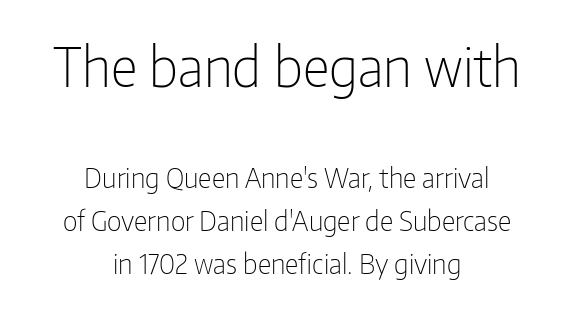
The image shows 54 px light, condensed sans-serif type, upright; set centered, normal line spacing (1.59x), normal letter spacing, not underlined; the first (top) block is 2.0x larger; low stroke contrast and a medium x-height.
